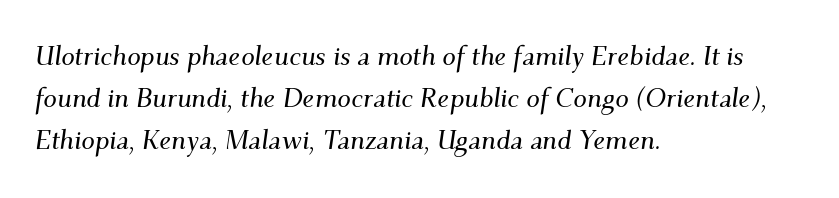
Short and long lines alike share a common starting point at left. Each row of text sits above clean, open space. The rendering uses a moderate line-height, typical for paragraphs. It's the slanting kind of type. There is no visible air inserted between adjacent glyphs.
